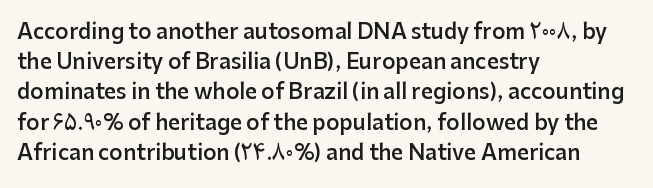
Vertical spacing — default. These lines stack with their left ends in a neat column. A typesetter would mark this as roman, not italic. Only glyphs here, with clear space below each row. What stands out about the letter spacing? Nothing — it is the standard amount.
